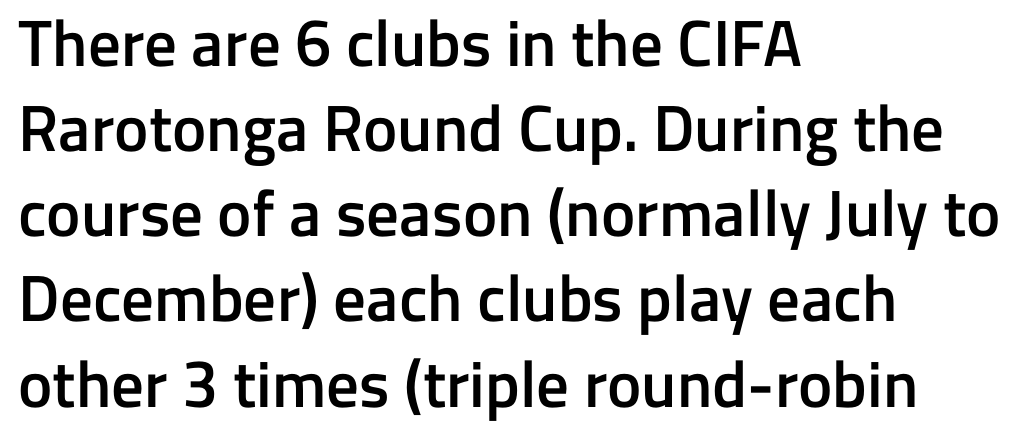
{"serif": "no", "italic": "no", "bold": "semi", "weight": "semibold", "width": "normal", "stroke_contrast": "low", "x_height": "medium", "monospaced": "no", "underline": "no", "align": "left", "line_spacing": "normal", "line_spacing_ratio": 1.31, "letter_spacing": "normal", "letter_spacing_em": 0.0, "glyph_px": 65}
